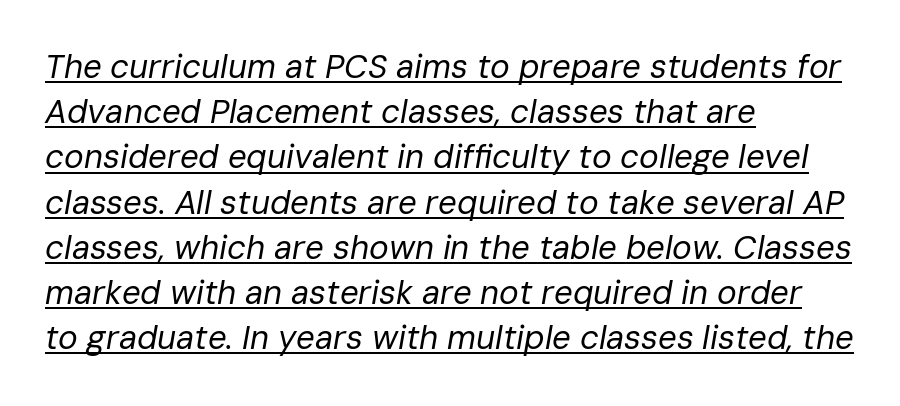
The image shows 33 px regular-weight type, italic (leaning right); set left-aligned, normal line spacing (1.37x), normal letter spacing, underlined; low stroke contrast and a medium x-height.
